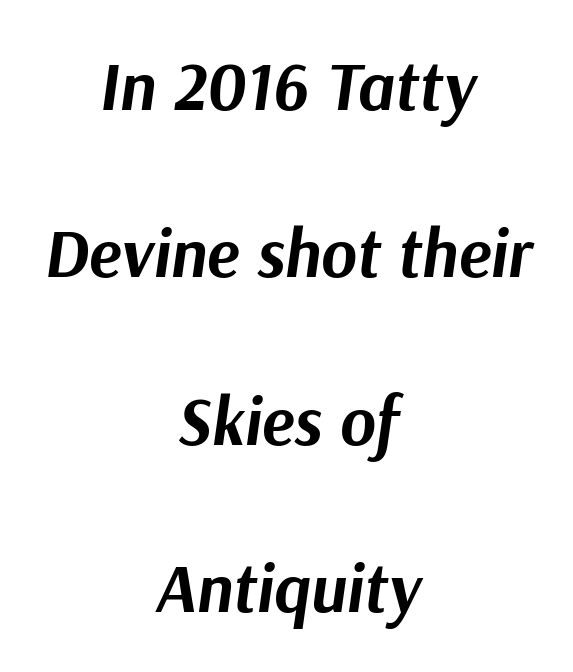
Successive baselines arrive slowly, with a big drop between each. Type without underlining. Would a proofreader flag this as italicized? Yes. Pretty heavy lettering here — definitely bold.
